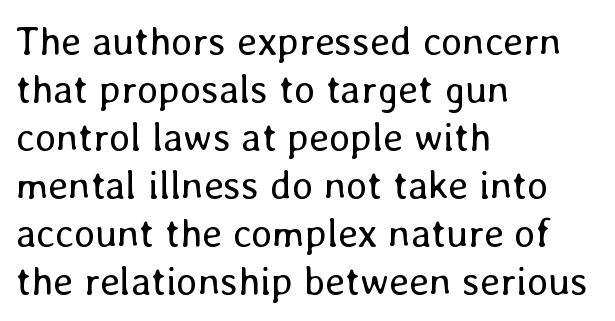
The image shows 40 px regular-weight type, upright; set left-aligned, line spacing 1.2x, normal letter spacing, not underlined; low stroke contrast and a medium x-height.
